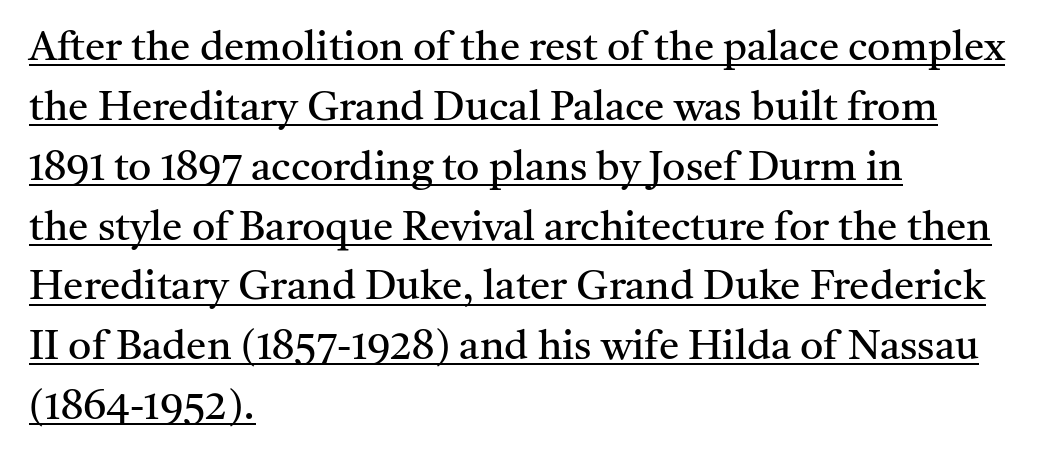
The image shows 41 px regular-weight serif type, upright; set left-aligned, normal line spacing (1.46x), normal letter spacing, underlined; medium stroke contrast and a medium x-height.
